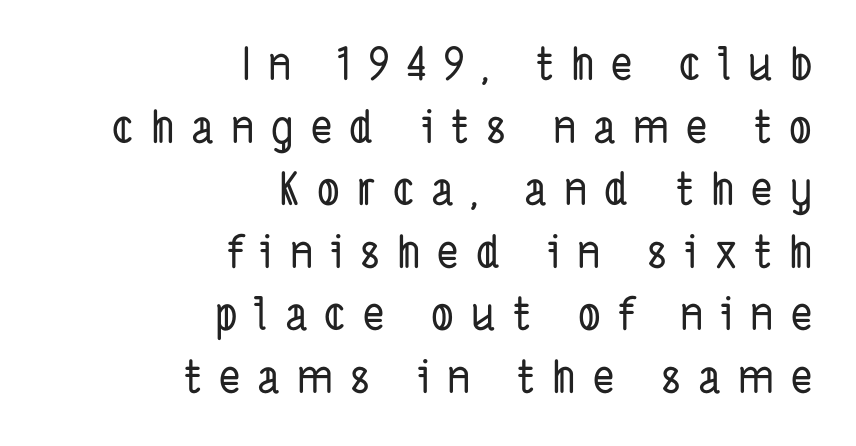
Q: Is the typeface a serif or a sans-serif typeface? A: Sans-serif.
Q: Is the text underlined? A: No.
Q: How is the paragraph aligned? A: Right-aligned.
Q: Is the spacing between letters normal or unusually wide? A: Unusually wide.
Q: Is the spacing between lines tight, normal or loose? A: Normal.
Q: Width (condensed, normal, or wide)? A: Condensed.
Q: Stroke contrast? A: Low.
Q: x-height? A: Medium.
Q: Monospaced? A: No.
